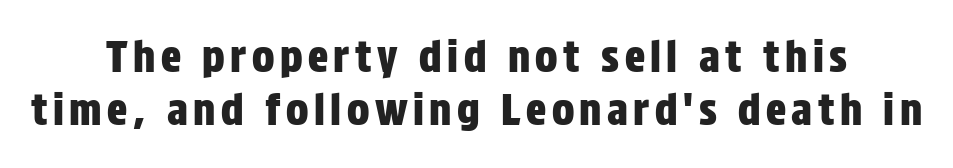
Nope, not italic — everything's standing straight. The typeface chosen for these lines omits serifs. Here the designer chose a conventional face with non-uniform glyph widths. Which margin do the lines hug? Neither — every line sits in the middle.
